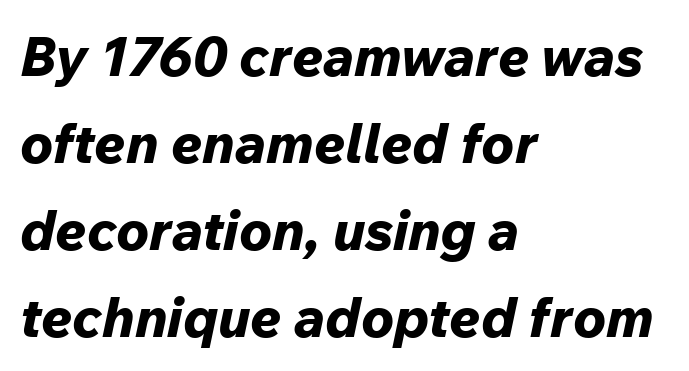
The image shows 55 px bold type, italic (leaning right); set left-aligned, normal line spacing (1.58x), normal letter spacing, not underlined; low stroke contrast and a medium x-height.
